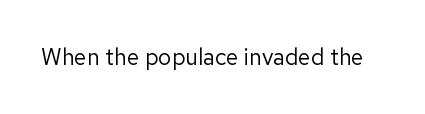
The image shows 23 px text type, upright; set normal letter spacing, not underlined.
